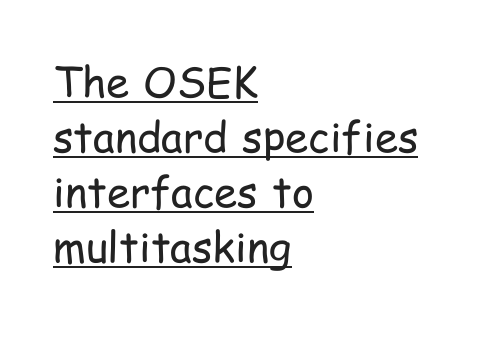
{"serif": "no", "italic": "no", "bold": "no", "weight": "regular", "width": "condensed", "stroke_contrast": "low", "x_height": "medium", "monospaced": "no", "underline": "yes", "align": "left", "line_spacing": "normal", "line_spacing_ratio": 1.31, "letter_spacing": "normal", "letter_spacing_em": 0.0, "glyph_px": 42}
